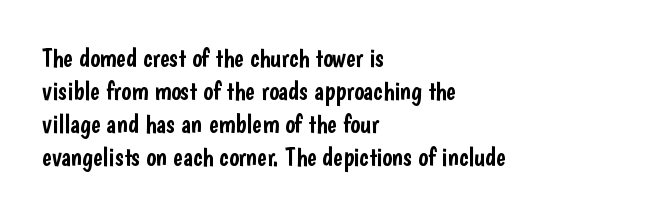
The image shows 26 px text type, upright; set left-aligned, normal line spacing (1.27x), normal letter spacing, not underlined.
